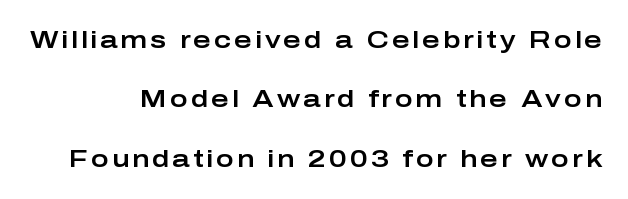
{"italic": "no", "underline": "no", "line_spacing": "loose", "line_spacing_ratio": 2.47, "glyph_px": 24}
